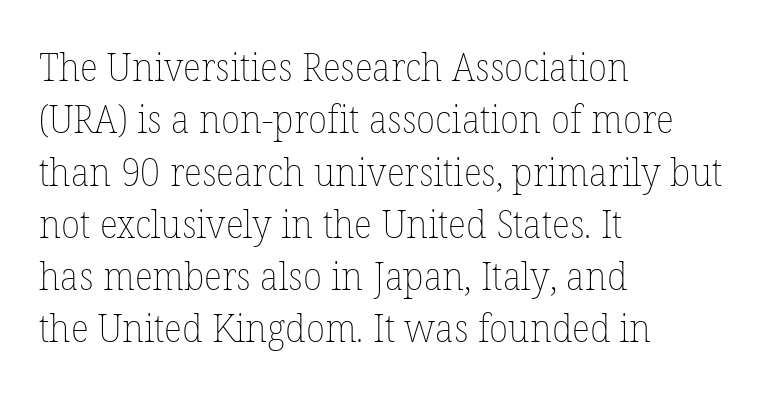
Rendered with straight, roman letterforms. Casual observation: everything's shoved over to the left. Stroke thickness stays within the range of a standard reading face or lighter. The specimen omits any rule beneath the text block's lines. Do the characters align in a grid? No, the font is proportional.
